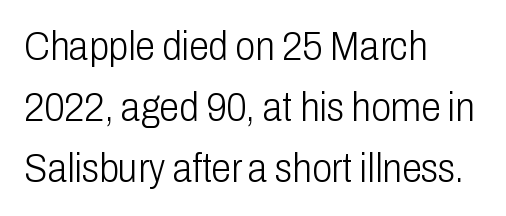
{"serif": "no", "italic": "no", "bold": "no", "weight": "light", "width": "condensed", "stroke_contrast": "low", "x_height": "medium", "monospaced": "no", "underline": "no", "align": "left", "line_spacing": "normal", "line_spacing_ratio": 1.53, "letter_spacing": "normal", "letter_spacing_em": 0.0, "glyph_px": 40}
